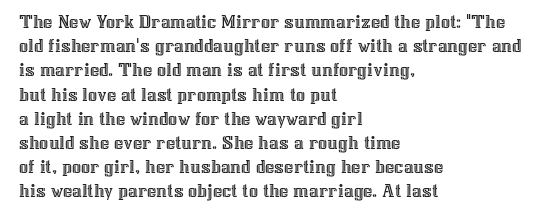
{"italic": "no", "underline": "no", "align": "left", "line_spacing_ratio": 1.21, "letter_spacing": "normal", "letter_spacing_em": 0.0, "glyph_px": 20}
